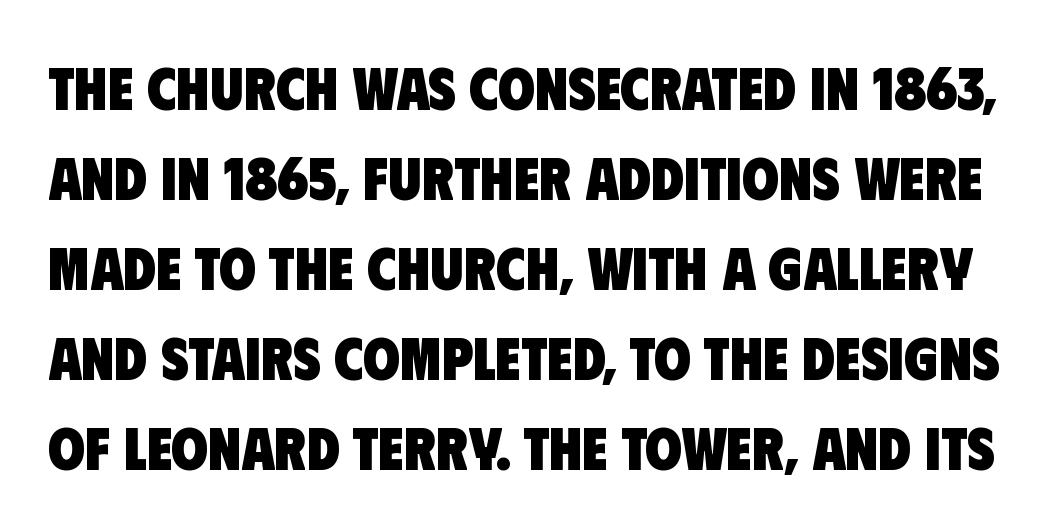
The image shows 60 px heavy, condensed sans-serif type; set normal line spacing (1.5x), normal letter spacing, not underlined; low stroke contrast and a large x-height.
